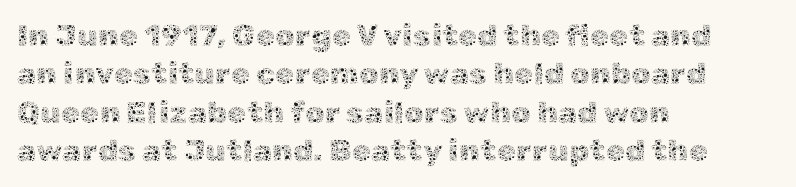
The image shows 31 px thin type, upright; set left-aligned, line spacing 1.24x, normal letter spacing, not underlined; a medium x-height.
